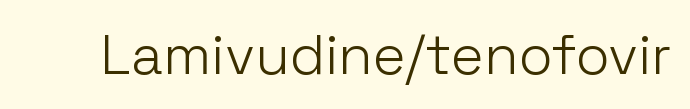
Q: Is the text bold? A: No.
Q: Is the text italic (slanted)? A: No, it is upright.
Q: Is the typeface a serif or a sans-serif typeface? A: Sans-serif.
Q: Is the text underlined? A: No.
Q: Is the spacing between letters normal or unusually wide? A: Normal.
Q: Width (condensed, normal, or wide)? A: Normal.
Q: Stroke contrast? A: Low.
Q: x-height? A: Medium.
Q: Monospaced? A: No.
